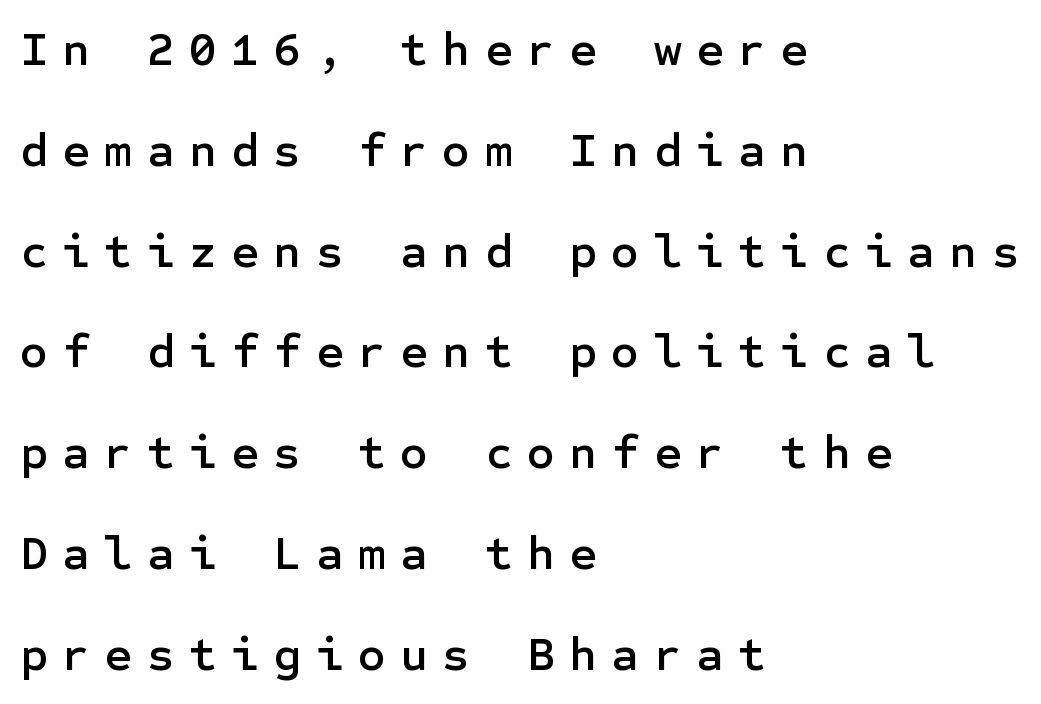
{"serif": "no", "italic": "no", "width": "normal", "stroke_contrast": "low", "x_height": "medium", "underline": "no", "align": "left", "line_spacing": "loose", "line_spacing_ratio": 2.1, "letter_spacing": "wide", "letter_spacing_em": 0.3, "glyph_px": 48}
